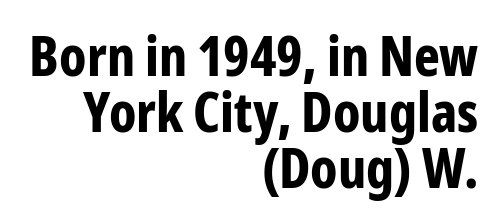
The image shows 55 px bold, condensed sans-serif type, upright; set right-aligned, tight line spacing (1.02x), normal letter spacing, not underlined; low stroke contrast and a medium x-height.
